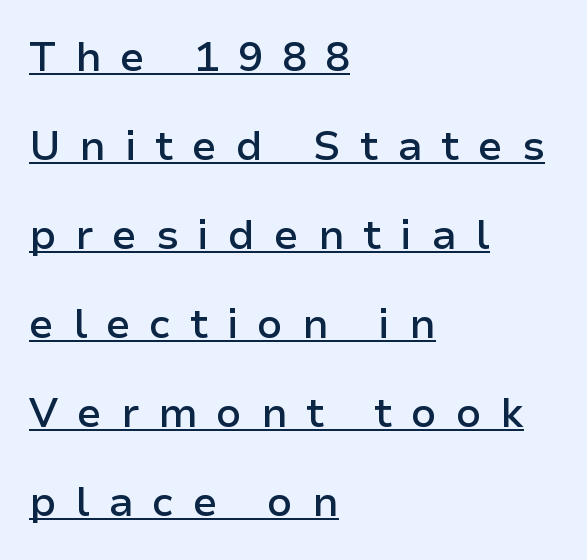
The image shows 41 px semibold sans-serif type, upright; set left-aligned, loose line spacing (2.17x), unusually wide letter spacing (+0.46 em), underlined; low stroke contrast and a medium x-height.
